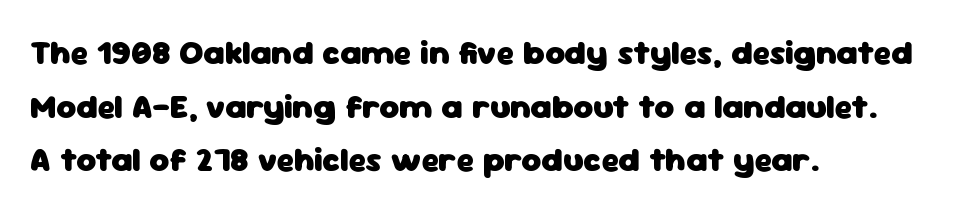
Q: Is the text bold? A: Yes.
Q: Is the text italic (slanted)? A: No, it is upright.
Q: Is the typeface a serif or a sans-serif typeface? A: Sans-serif.
Q: Is the text underlined? A: No.
Q: How is the paragraph aligned? A: Left-aligned.
Q: Is the spacing between letters normal or unusually wide? A: Normal.
Q: Is the spacing between lines tight, normal or loose? A: Normal.
Q: Width (condensed, normal, or wide)? A: Normal.
Q: Stroke contrast? A: Low.
Q: x-height? A: Medium.
Q: Monospaced? A: No.
